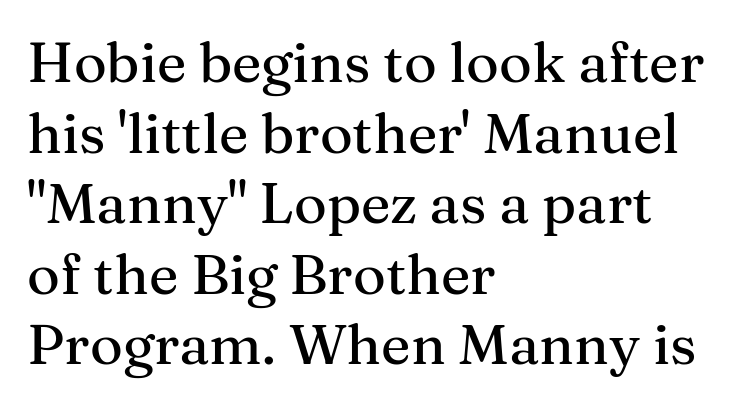
{"serif": "yes", "italic": "no", "width": "normal", "stroke_contrast": "medium", "x_height": "medium", "monospaced": "no", "underline": "no", "align": "left", "line_spacing": "normal", "line_spacing_ratio": 1.26, "letter_spacing": "normal", "letter_spacing_em": 0.0, "glyph_px": 56}
